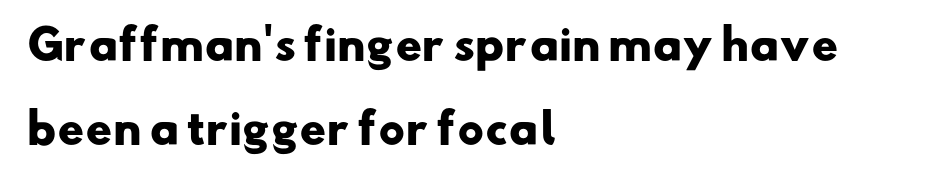
{"serif": "no", "bold": "yes", "weight": "heavy", "width": "wide", "stroke_contrast": "low", "x_height": "small", "monospaced": "no", "underline": "no", "align": "left", "line_spacing": "loose", "line_spacing_ratio": 2.06, "letter_spacing": "normal", "letter_spacing_em": 0.0, "glyph_px": 41}
